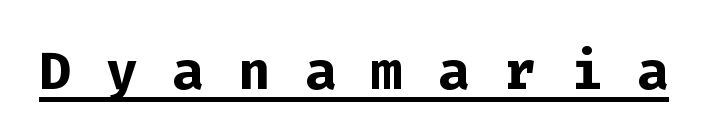
The image shows 75 px semibold sans-serif type, upright, monospaced; set unusually wide letter spacing (+0.46 em), underlined; low stroke contrast and a medium x-height.
